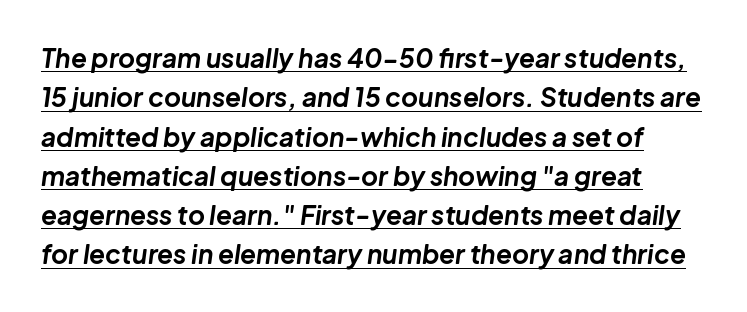
Tracking value appears to be zero — textbook default spacing. Look at the stroke-to-counter ratio: heavy, a bold. Slant detected: the letters are inclined. A baseline rule has been typeset under these characters. Quick note: interline space is typical.
